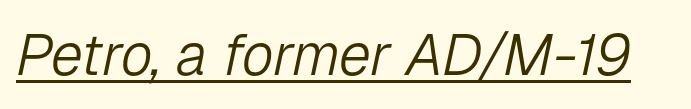
{"italic": "yes", "lean": "right", "slant_degrees": 12, "bold": "no", "weight": "light", "width": "normal", "stroke_contrast": "low", "x_height": "medium", "monospaced": "no", "underline": "yes", "letter_spacing": "normal", "letter_spacing_em": 0.0, "glyph_px": 58}
